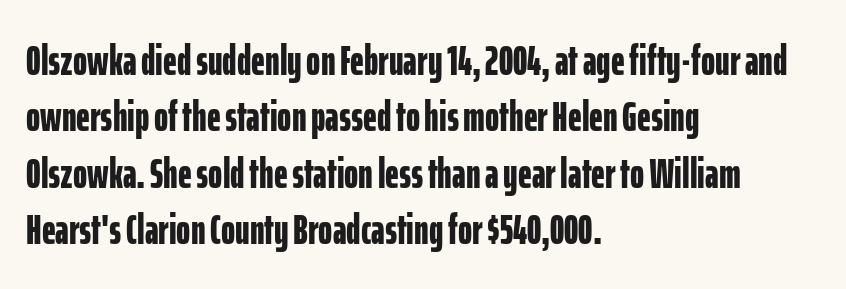
Heft: maximum for text — a bold. Plain, unruled lines of type. Each line starts at the same left margin while the right side varies. Spacing verdict: proportional, widths tailored to each character. The type family on display is of the sans-serif kind.
